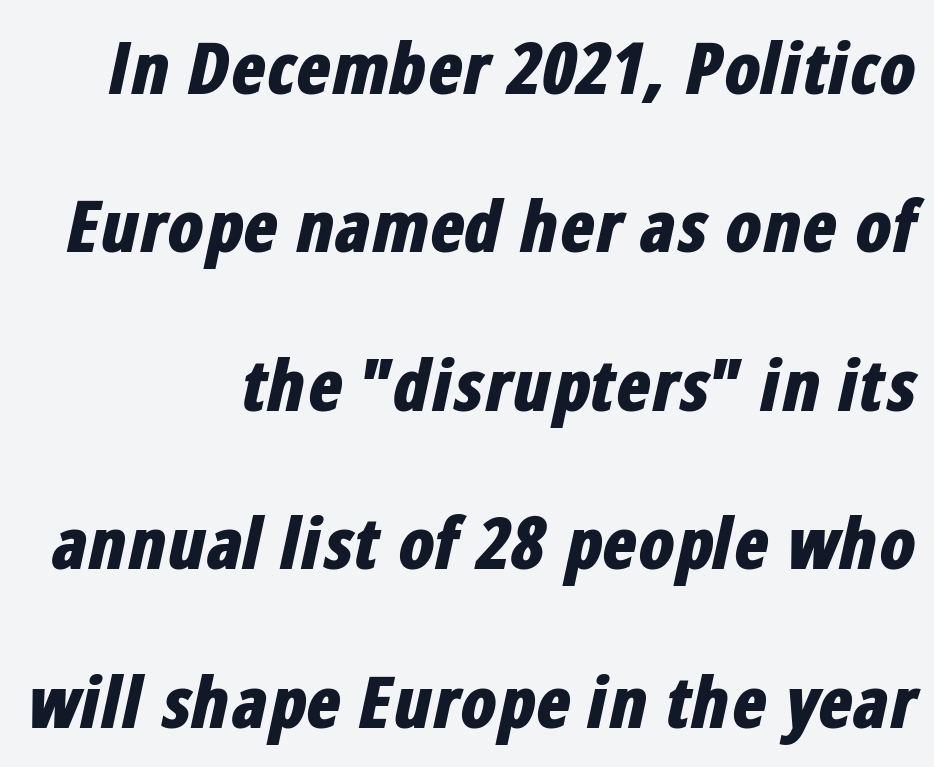
Q: Is the text bold? A: Yes.
Q: Is the text italic (slanted)? A: Yes, it leans right by about 12 degrees.
Q: Is the text underlined? A: No.
Q: How is the paragraph aligned? A: Right-aligned.
Q: Is the spacing between letters normal or unusually wide? A: Normal.
Q: Is the spacing between lines tight, normal or loose? A: Loose.
Q: Width (condensed, normal, or wide)? A: Condensed.
Q: Stroke contrast? A: Low.
Q: x-height? A: Medium.
Q: Monospaced? A: No.
